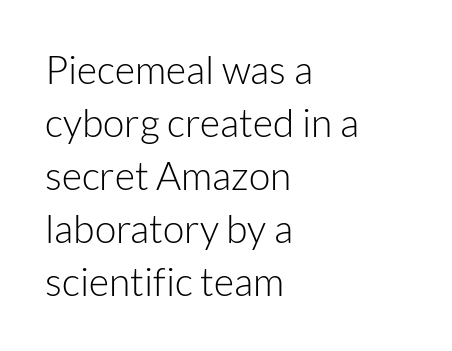
{"serif": "no", "italic": "no", "bold": "no", "weight": "light", "width": "normal", "stroke_contrast": "low", "x_height": "medium", "monospaced": "no", "underline": "no", "align": "left", "line_spacing": "normal", "line_spacing_ratio": 1.36, "letter_spacing": "normal", "letter_spacing_em": 0.0, "glyph_px": 39}
